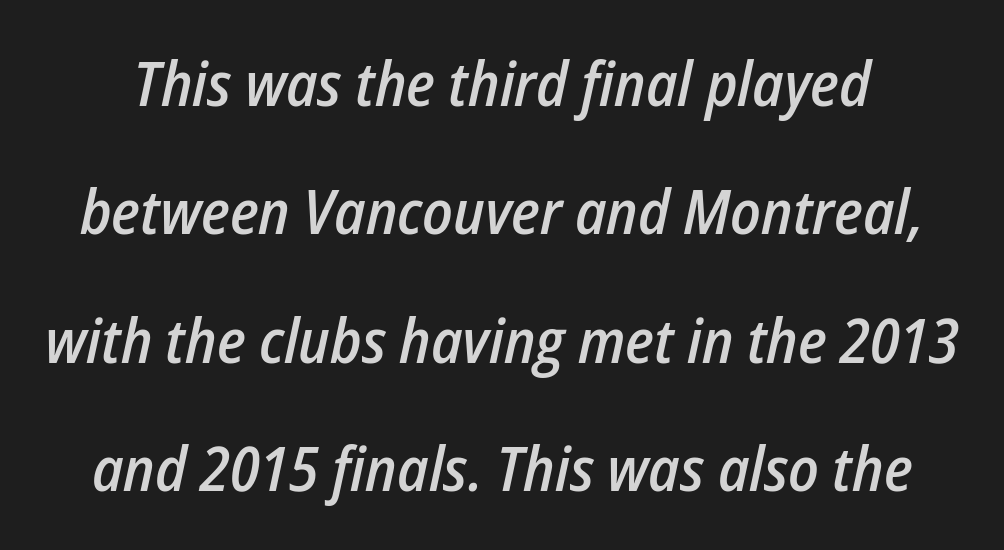
The image shows 62 px semibold, condensed type, italic (leaning right); set loose line spacing (2.07x), normal letter spacing, not underlined; low stroke contrast and a medium x-height.
